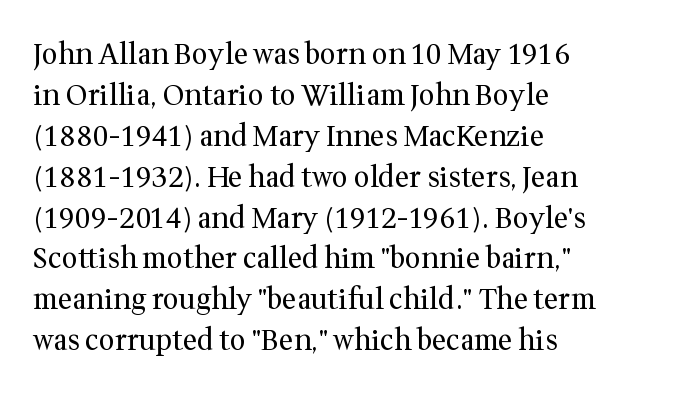
The letters stand straight up with perfectly vertical stems. If you measured baseline to baseline, you'd find a middling distance. The space directly below the letters is spotless. Weight: not bold — regular or lighter. The passage shown has conventional tracking throughout.
